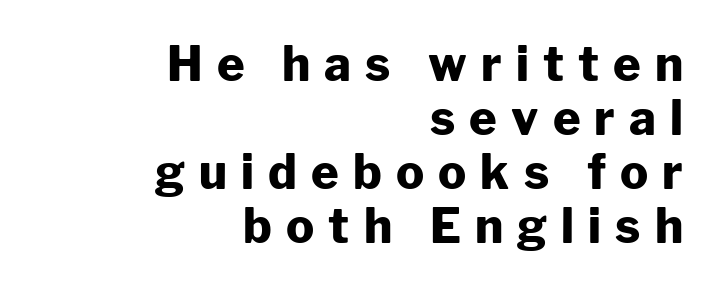
The image shows 47 px heavy sans-serif type, upright; set right-aligned, tight line spacing (1.15x), unusually wide letter spacing (+0.3 em), not underlined; low stroke contrast and a medium x-height.
